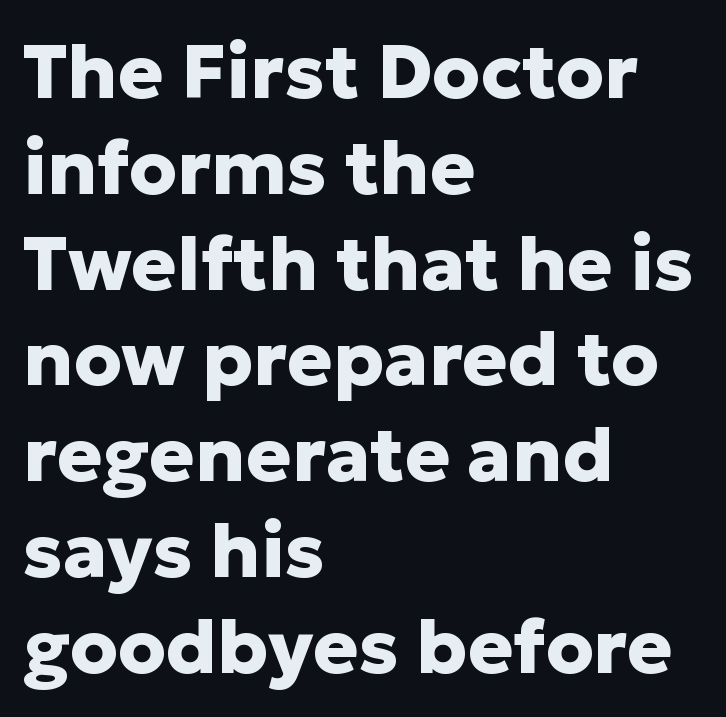
Leading matches the norm, producing a regular column. Decoration check: the copy has no underline. Pretty heavy lettering here — definitely bold. Nothing unusual about the tracking: characters are spaced as the font intends. No feet cap the strokes, marking this as sans-serif type. Do the characters align in a grid? No, the font is proportional.
